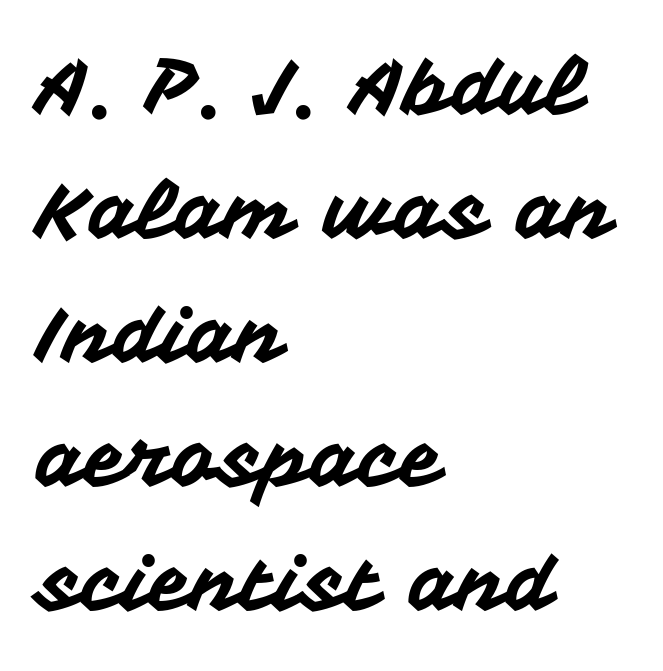
{"serif": "no", "width": "normal", "stroke_contrast": "medium", "x_height": "medium", "monospaced": "no", "underline": "no", "align": "left", "line_spacing": "normal", "line_spacing_ratio": 1.59, "letter_spacing": "normal", "letter_spacing_em": 0.0, "glyph_px": 78}
